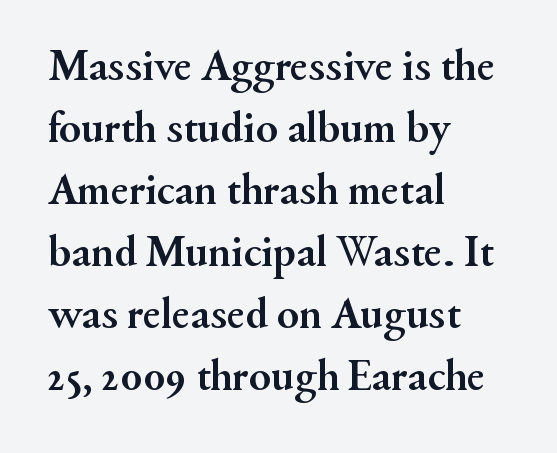
{"serif": "yes", "italic": "no", "bold": "yes", "weight": "semibold", "width": "normal", "stroke_contrast": "medium", "x_height": "small", "monospaced": "no", "underline": "no", "align": "left", "line_spacing": "normal", "line_spacing_ratio": 1.38, "letter_spacing": "normal", "letter_spacing_em": 0.0, "glyph_px": 45}
